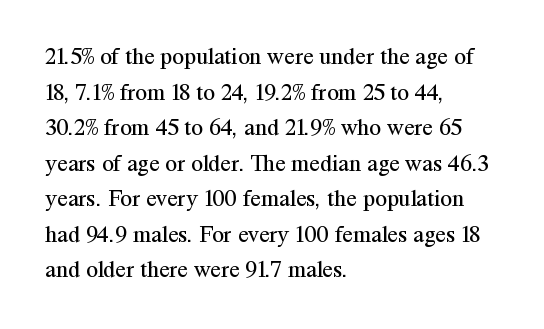
No italicization has been applied; the sample stays upright. Each line starts at the same left margin while the right side varies. Weight: regular or lighter. Compared with typical paragraphs, the rows here are spaced about the same. No extra tracking has been applied to these lines. Any mark beneath the type? The region is blank.
